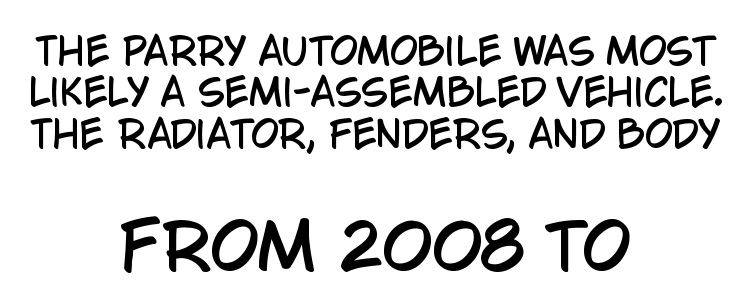
Q: Is the text italic (slanted)? A: No, it is upright.
Q: Is the typeface a serif or a sans-serif typeface? A: Sans-serif.
Q: Is the text underlined? A: No.
Q: How is the paragraph aligned? A: Centered.
Q: Is the spacing between letters normal or unusually wide? A: Normal.
Q: Is the spacing between lines tight, normal or loose? A: Tight.
Q: Which block of text is set in a larger size, the first (top) or the second (bottom)? A: The second (bottom) one.
Q: Width (condensed, normal, or wide)? A: Condensed.
Q: Stroke contrast? A: Low.
Q: x-height? A: Large.
Q: Monospaced? A: No.
